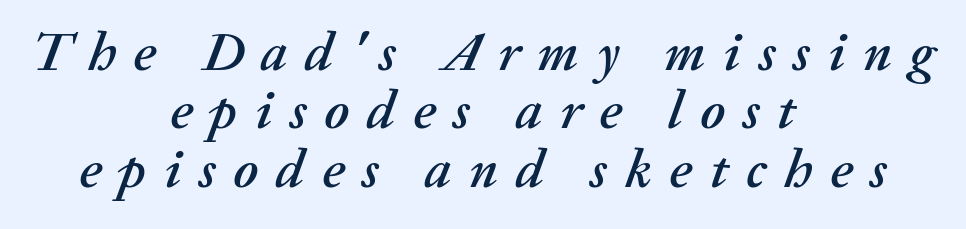
The image shows 55 px text type, italic (leaning right); set centered, tight line spacing (1.06x), unusually wide letter spacing (+0.32 em), not underlined; medium stroke contrast and a medium x-height.
